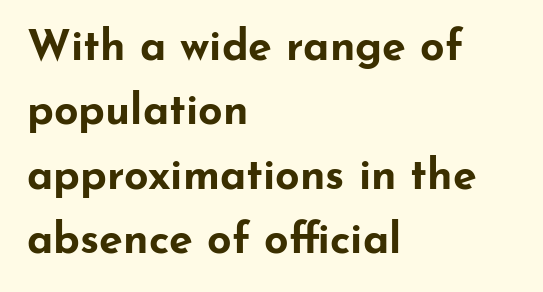
The rendering uses a bold face; every stroke is thick and dark. The rendering anchors every line to the left-hand side. The gap between lines stays unmarked. The passage shown is typeset with a sans-serif family. Normally led — the rows are evenly, conventionally spaced. Here the designer chose a conventional face with non-uniform glyph widths.
